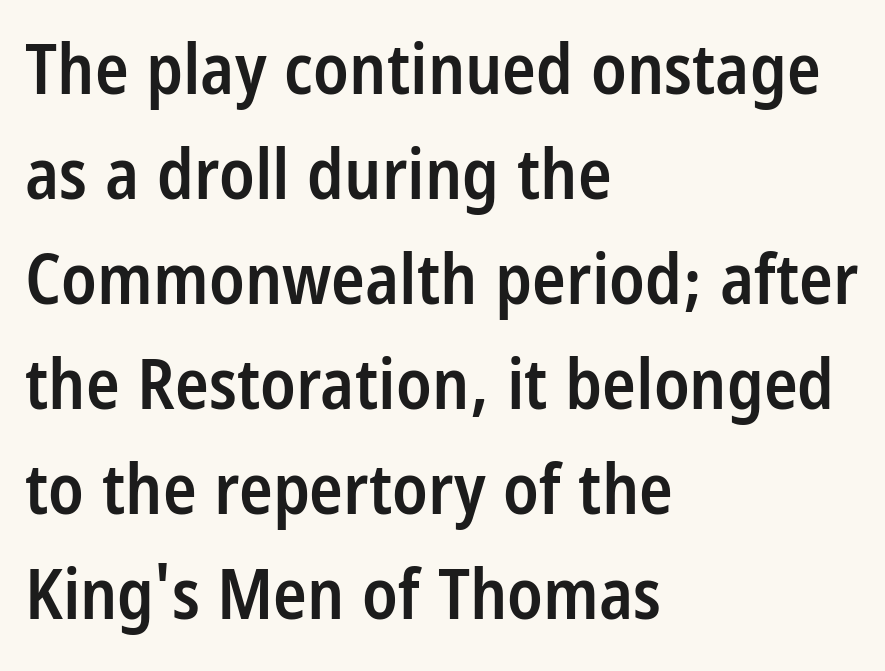
Does the lettering tilt? It doesn't — this is upright. Quick note: underline off. The font family rendered here belongs to the sans-serif group. Each glyph is drawn with semibold strokes, heavier than normal yet not fully bold. What stands out about the letter spacing? Nothing — it is the standard amount. Quick note: interline space is typical.
